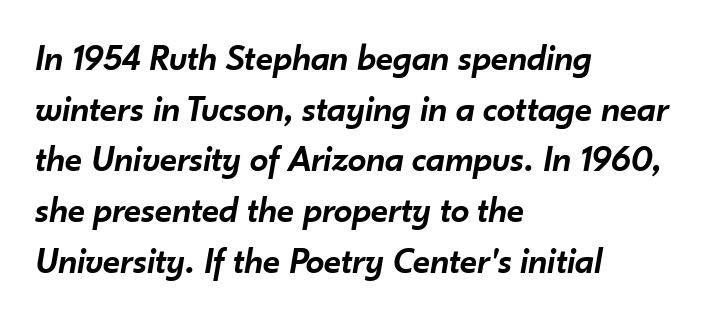
{"italic": "yes", "lean": "right", "slant_degrees": 10, "bold": "semi", "weight": "semibold", "width": "normal", "stroke_contrast": "low", "x_height": "small", "monospaced": "no", "underline": "no", "align": "left", "line_spacing": "normal", "line_spacing_ratio": 1.37, "letter_spacing": "normal", "letter_spacing_em": 0.0, "glyph_px": 37}
